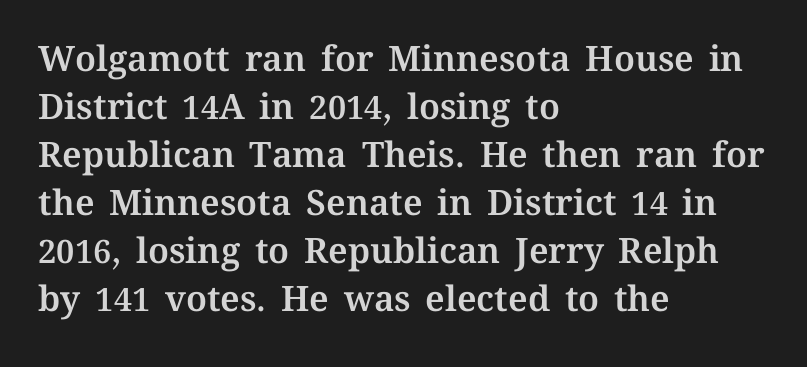
The image shows 35 px text type, upright; set left-aligned, normal line spacing (1.37x), normal letter spacing, not underlined; medium stroke contrast and a medium x-height.
